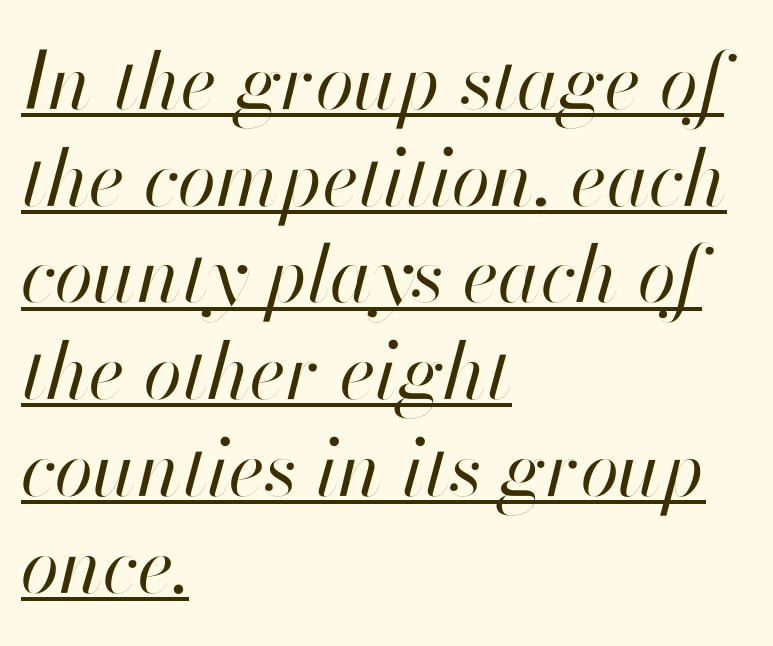
The image shows 78 px regular-weight type, italic (leaning right); set left-aligned, line spacing 1.24x, normal letter spacing, underlined; high stroke contrast and a small x-height.
